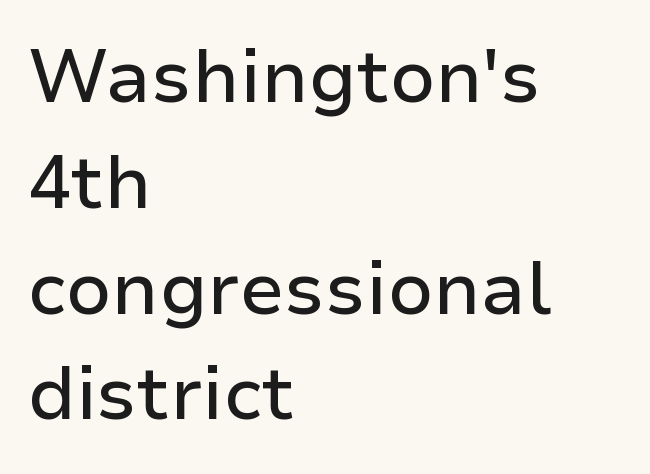
The image shows 74 px sans-serif type, upright; set left-aligned, normal line spacing (1.43x), normal letter spacing, not underlined; low stroke contrast and a medium x-height.
